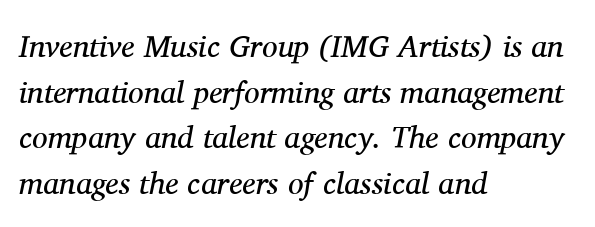
Notice how the stems are inclined rather than vertical — that's the hallmark of italics. Each letter keeps its own natural width here, so spacing adapts to shape. Does the type have serifs? Yes, each stem ends in a small foot. Which margin do the lines hug? The left one — the right edge is uneven. Nothing heavy about these letters — not bold at all.
